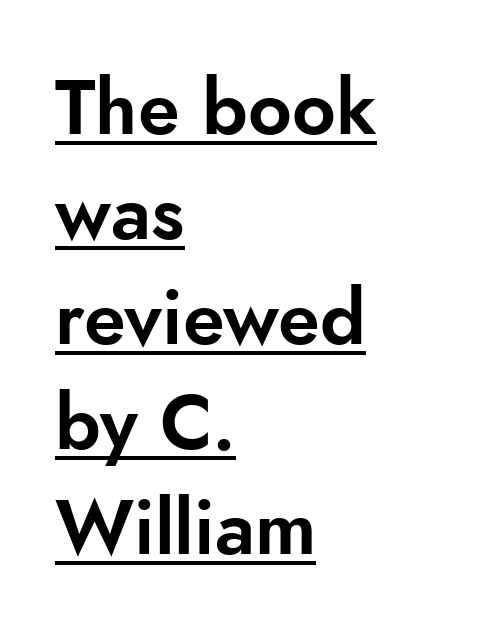
The image shows 76 px sans-serif type, upright; set left-aligned, normal line spacing (1.38x), normal letter spacing, underlined; low stroke contrast and a small x-height.
